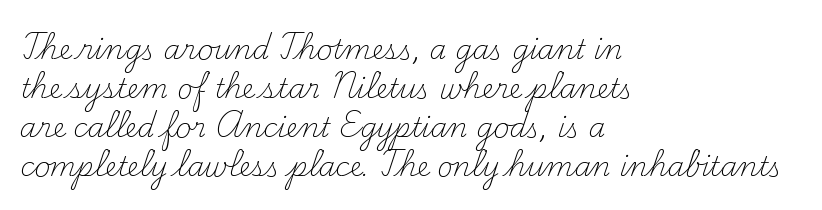
Nothing heavy about these letters — not bold at all. The block of text has a typical density, with ordinary space between rows. Quick note: underline off. The letterforms sit shoulder to shoulder at normal distance.
